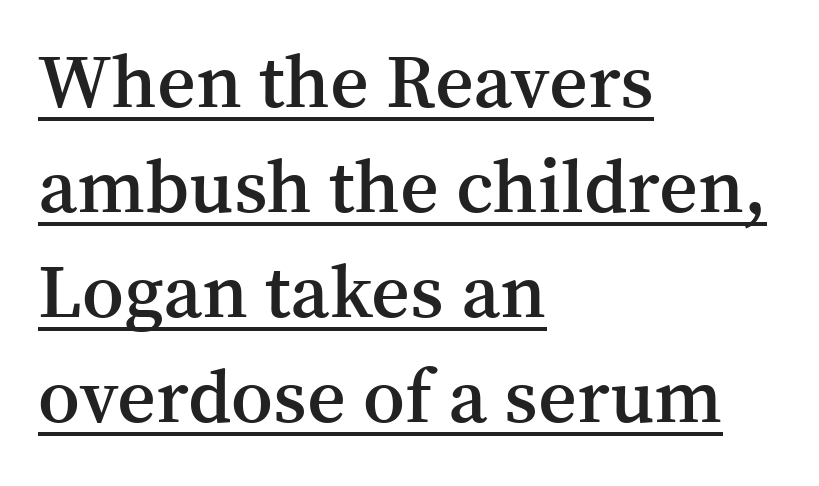
Emphasis is given by a line drawn under the lettering. You could not count columns in this text — the font is proportionally spaced. What kind of face is this? One with serifs. Posture: upright roman. How are the letters spaced? Ordinarily, with no added tracking.
